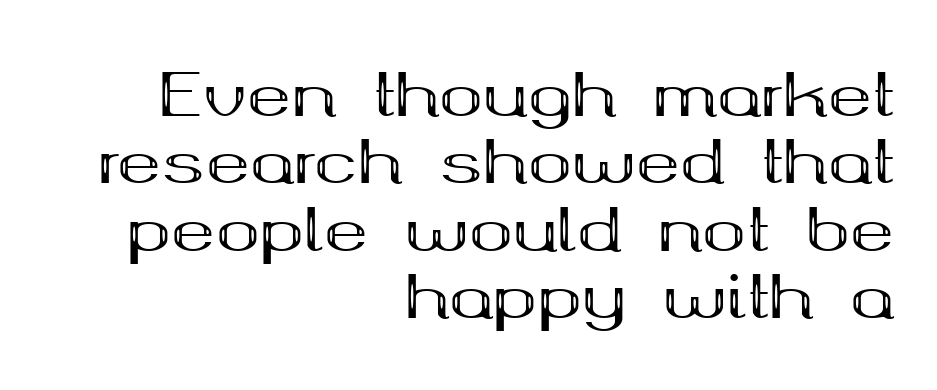
Q: Is the text bold? A: Yes.
Q: Is the text italic (slanted)? A: No, it is upright.
Q: Is the typeface a serif or a sans-serif typeface? A: Serif.
Q: Is the text underlined? A: No.
Q: How is the paragraph aligned? A: Right-aligned.
Q: Is the spacing between letters normal or unusually wide? A: Normal.
Q: Is the spacing between lines tight, normal or loose? A: Tight.
Q: Width (condensed, normal, or wide)? A: Wide.
Q: Stroke contrast? A: Medium.
Q: x-height? A: Medium.
Q: Monospaced? A: No.
